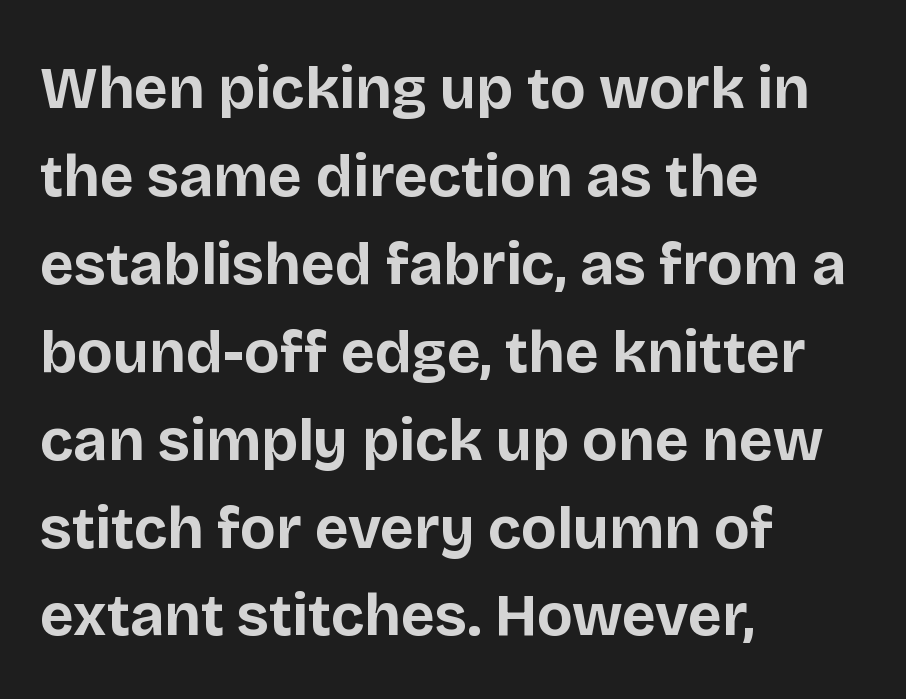
The image shows 59 px bold sans-serif type, upright; set left-aligned, normal line spacing (1.49x), normal letter spacing, not underlined; low stroke contrast and a large x-height.
